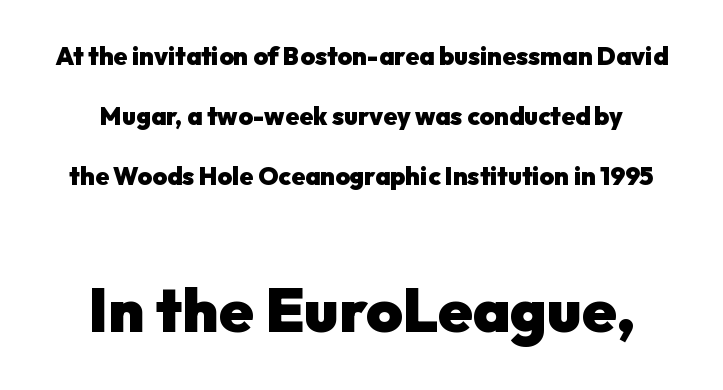
Q: Is the text bold? A: Yes.
Q: Is the text italic (slanted)? A: No, it is upright.
Q: Is the typeface a serif or a sans-serif typeface? A: Sans-serif.
Q: Is the text underlined? A: No.
Q: How is the paragraph aligned? A: Centered.
Q: Is the spacing between letters normal or unusually wide? A: Normal.
Q: Is the spacing between lines tight, normal or loose? A: Loose.
Q: Which block of text is set in a larger size, the first (top) or the second (bottom)? A: The second (bottom) one.
Q: Width (condensed, normal, or wide)? A: Normal.
Q: Stroke contrast? A: Low.
Q: x-height? A: Medium.
Q: Monospaced? A: No.
